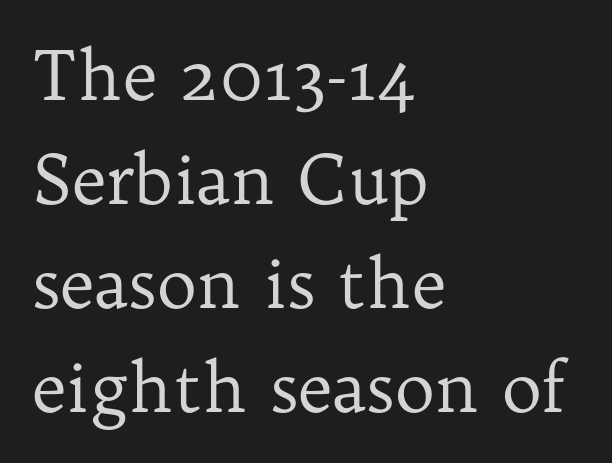
The image shows 68 px regular-weight serif type, upright; set left-aligned, normal line spacing (1.53x), normal letter spacing, not underlined; low stroke contrast and a medium x-height.
